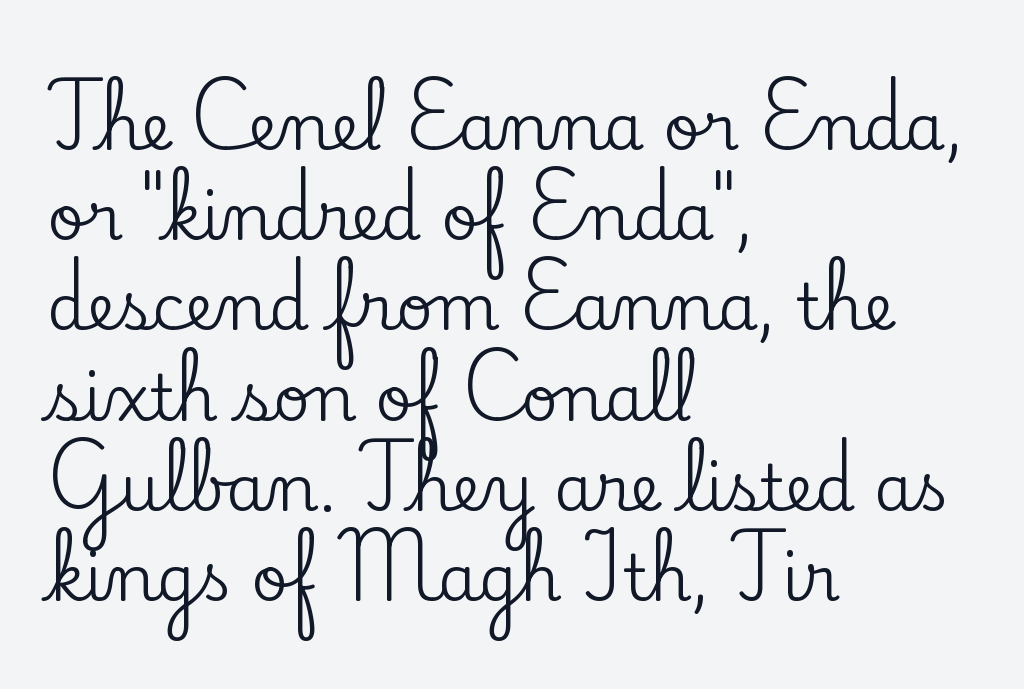
Q: Is the text italic (slanted)? A: No, it is upright.
Q: Is the typeface a serif or a sans-serif typeface? A: Serif.
Q: Is the text underlined? A: No.
Q: How is the paragraph aligned? A: Left-aligned.
Q: Is the spacing between letters normal or unusually wide? A: Normal.
Q: Is the spacing between lines tight, normal or loose? A: Normal.
Q: Width (condensed, normal, or wide)? A: Normal.
Q: Stroke contrast? A: Low.
Q: x-height? A: Small.
Q: Monospaced? A: No.
